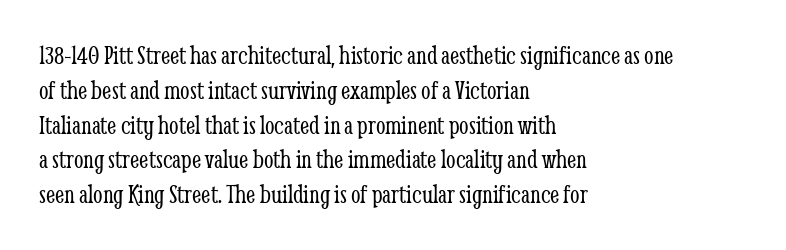
This sample keeps an unexceptional amount of space between lines. Characters remain perfectly vertical along every line. The gap between lines stays unmarked. Is this a heavy cut? Hardly; it is regular or lighter.
